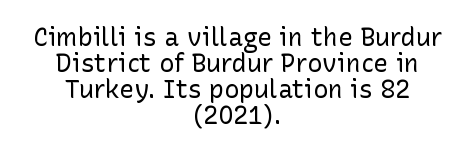
{"italic": "no", "bold": "no", "underline": "no", "align": "center", "line_spacing": "tight", "line_spacing_ratio": 1.04, "letter_spacing": "normal", "letter_spacing_em": 0.0, "glyph_px": 25}
